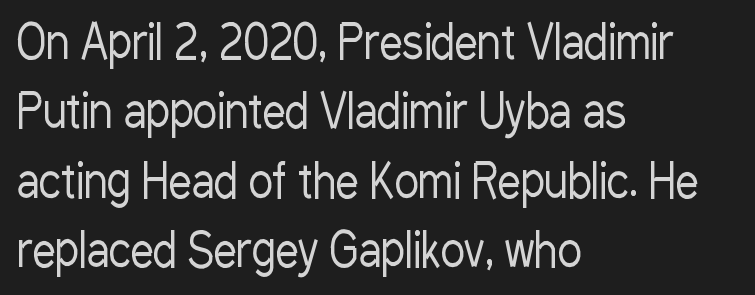
The image shows 46 px regular-weight, condensed sans-serif type, upright; set left-aligned, normal line spacing (1.51x), normal letter spacing, not underlined; low stroke contrast and a medium x-height.
